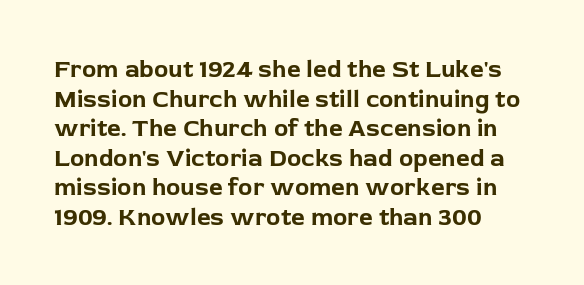
{"italic": "no", "bold": "yes", "underline": "no", "align": "left", "line_spacing_ratio": 1.23, "letter_spacing": "normal", "letter_spacing_em": 0.0, "glyph_px": 24}
